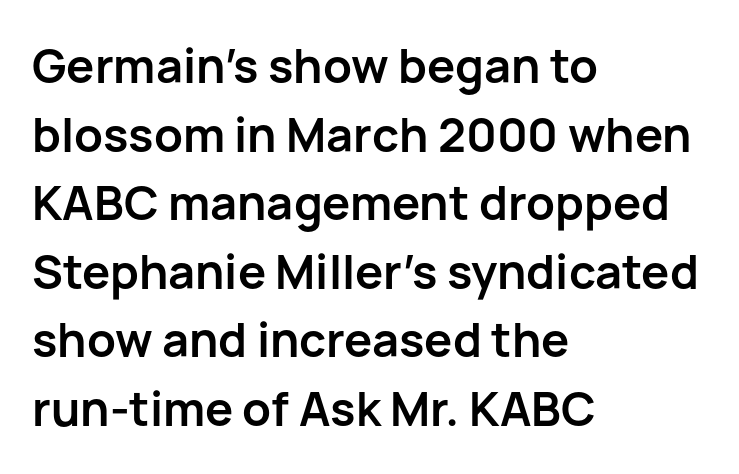
Q: Is the text bold? A: Yes.
Q: Is the text italic (slanted)? A: No, it is upright.
Q: Is the typeface a serif or a sans-serif typeface? A: Sans-serif.
Q: Is the text underlined? A: No.
Q: How is the paragraph aligned? A: Left-aligned.
Q: Is the spacing between letters normal or unusually wide? A: Normal.
Q: Is the spacing between lines tight, normal or loose? A: Normal.
Q: Width (condensed, normal, or wide)? A: Normal.
Q: Stroke contrast? A: Low.
Q: x-height? A: Medium.
Q: Monospaced? A: No.
